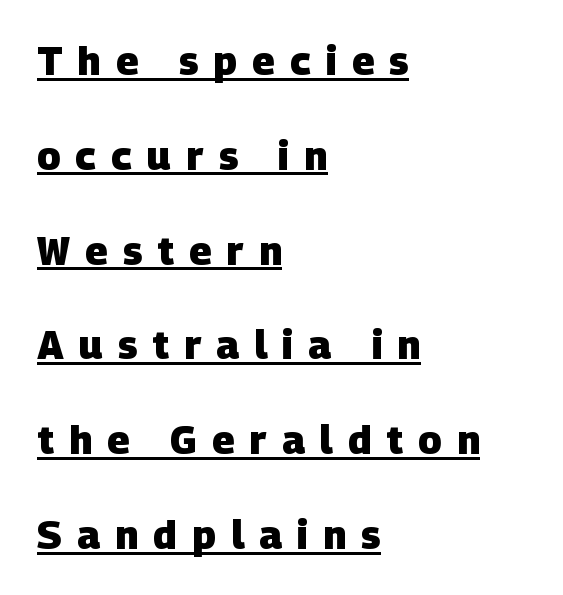
The image shows 39 px heavy sans-serif type; set left-aligned, loose line spacing (2.43x), unusually wide letter spacing (+0.39 em), underlined; low stroke contrast and a large x-height.
